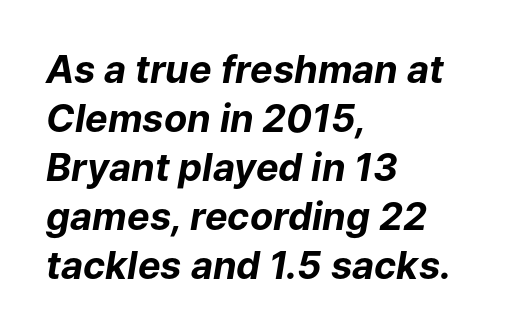
Compared with an ordinary text face, these strokes are far heavier — a full bold. The whole block is typeset with a tilt. Short and long lines alike share a common starting point at left. The passage shown is typed in a proportional face where columns would drift.
